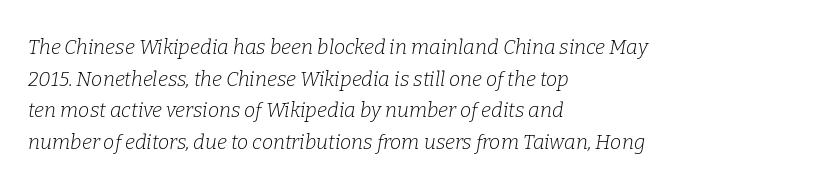
Q: Is the text bold? A: No.
Q: Is the text italic (slanted)? A: Yes, it leans right by about 9 degrees.
Q: Is the text underlined? A: No.
Q: How is the paragraph aligned? A: Left-aligned.
Q: Is the spacing between letters normal or unusually wide? A: Normal.
Q: Is the spacing between lines tight, normal or loose? A: Normal.
